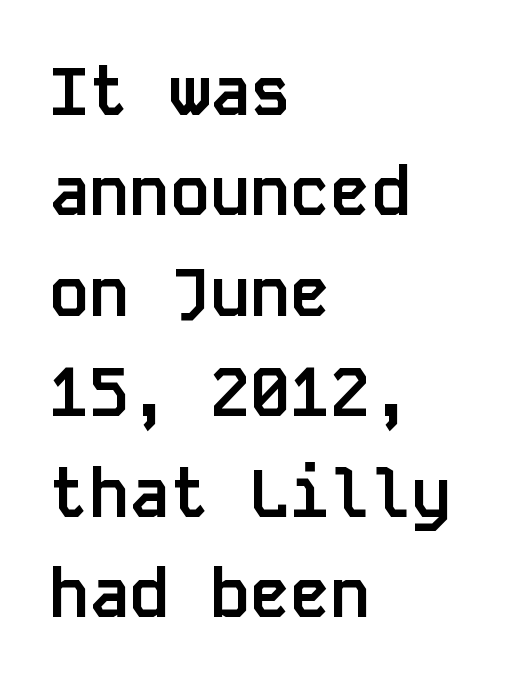
The image shows 67 px semibold sans-serif type, upright, monospaced; set left-aligned, normal line spacing (1.5x), normal letter spacing, not underlined; low stroke contrast and a large x-height.
